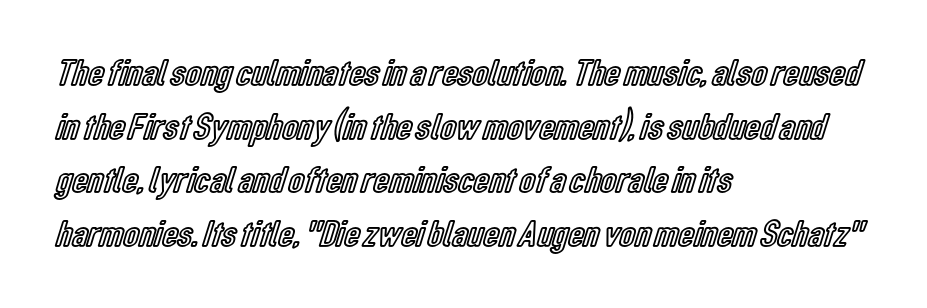
Character widths vary here, with narrow letters taking less room than wide ones. The compositor pushed each line to the left boundary. The block of text has a typical density, with ordinary space between rows. Each row of text sits above clean, open space. This rendering leaves character spacing at its baseline value.
